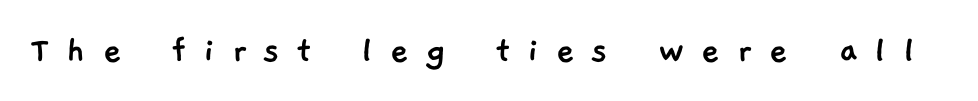
The horizontal fit of the characters is loose and conspicuously gappy. This is sans-serif lettering, the kind often seen on screens and signage. You could not count columns in this text — the font is proportionally spaced. The specimen omits any rule beneath the text block's lines.
